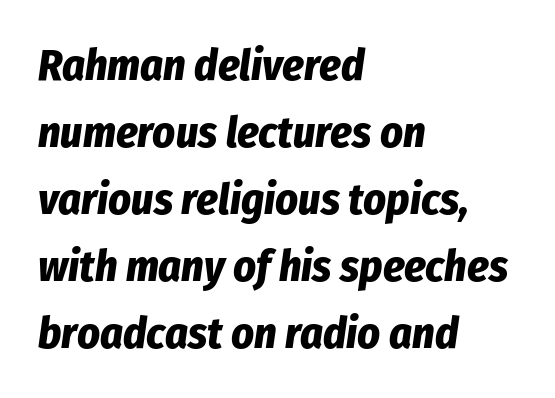
Q: Is the text bold? A: Yes.
Q: Is the text italic (slanted)? A: Yes, it leans right by about 8 degrees.
Q: Is the text underlined? A: No.
Q: How is the paragraph aligned? A: Left-aligned.
Q: Is the spacing between letters normal or unusually wide? A: Normal.
Q: Is the spacing between lines tight, normal or loose? A: Normal.
Q: Width (condensed, normal, or wide)? A: Condensed.
Q: Stroke contrast? A: Low.
Q: x-height? A: Medium.
Q: Monospaced? A: No.
